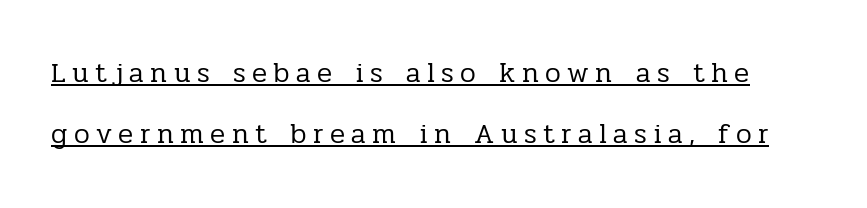
Is this a fixed-width face? No — the glyphs have proportional, varying widths. The face used here is rendered with a markedly widened letterfit. Notice how a bar underscores the lettering throughout. Look at the bottom of the vertical strokes: they flare into serifs here. Compared with typical paragraphs, the rows here are farther apart. The lettering stays uniformly vertical, giving the passage a roman look.
